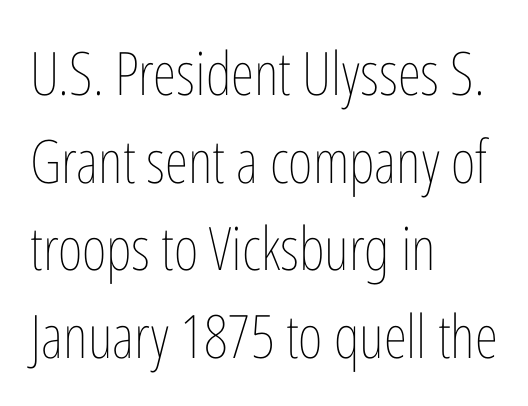
A clean baseline with only descenders dipping below it. Short and long lines alike share a common starting point at left. Short note: letters normally spaced. Unlike italic type, these characters show no tilt at all.
